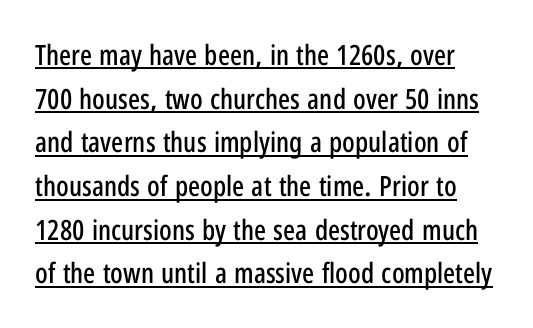
The rendered words wear a rule along their underside. Stroke terminals: plain, sans-serif. A roman cut, with each character standing at attention. You could not count columns in this text — the font is proportionally spaced.
